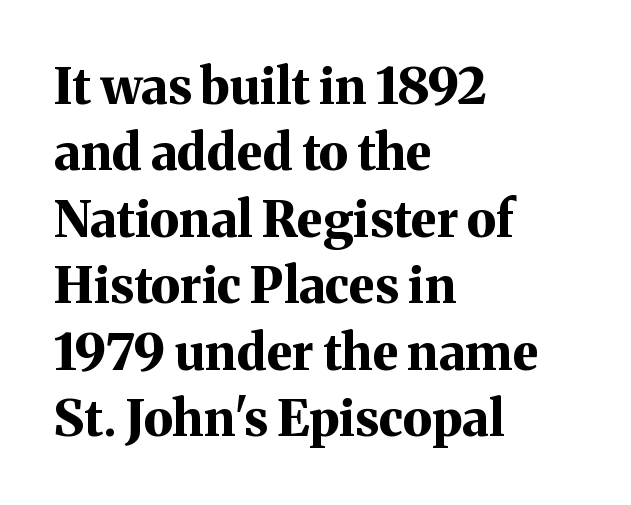
{"serif": "yes", "italic": "no", "bold": "yes", "weight": "bold", "width": "normal", "stroke_contrast": "medium", "x_height": "medium", "monospaced": "no", "underline": "no", "align": "left", "line_spacing": "normal", "line_spacing_ratio": 1.33, "letter_spacing": "normal", "letter_spacing_em": 0.0, "glyph_px": 50}
